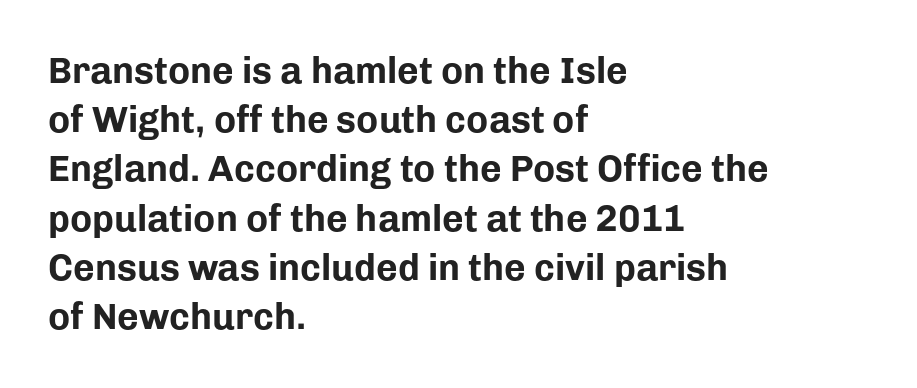
No italicization has been applied; the sample stays upright. What kind of face is this? One without serifs — a sans. Each glyph is drawn with heavy, bold strokes. Baseline-to-baseline distance is the conventional proportion of letter height. The zone under the glyphs is completely vacant.
